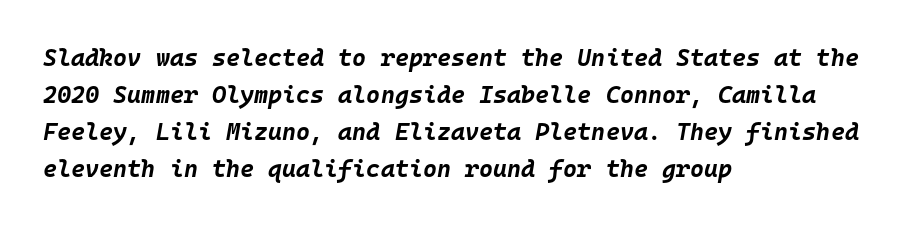
{"italic": "yes", "lean": "right", "slant_degrees": 10, "bold": "yes", "underline": "no", "align": "left", "line_spacing": "normal", "line_spacing_ratio": 1.54, "letter_spacing": "normal", "letter_spacing_em": 0.0, "glyph_px": 24}
